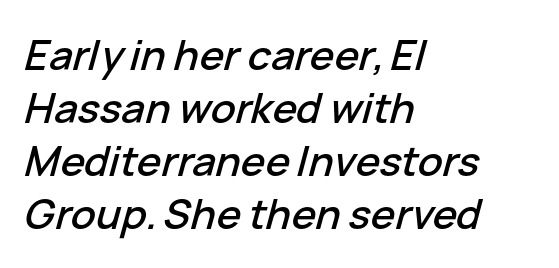
{"italic": "yes", "lean": "right", "slant_degrees": 15, "width": "normal", "stroke_contrast": "low", "x_height": "medium", "monospaced": "no", "underline": "no", "align": "left", "line_spacing": "normal", "line_spacing_ratio": 1.29, "letter_spacing": "normal", "letter_spacing_em": 0.0, "glyph_px": 41}
